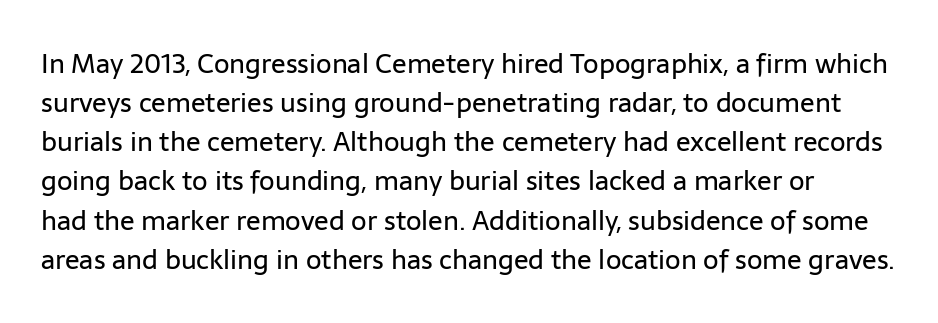
The image shows 27 px text type, upright; set normal line spacing (1.45x), normal letter spacing, not underlined.
